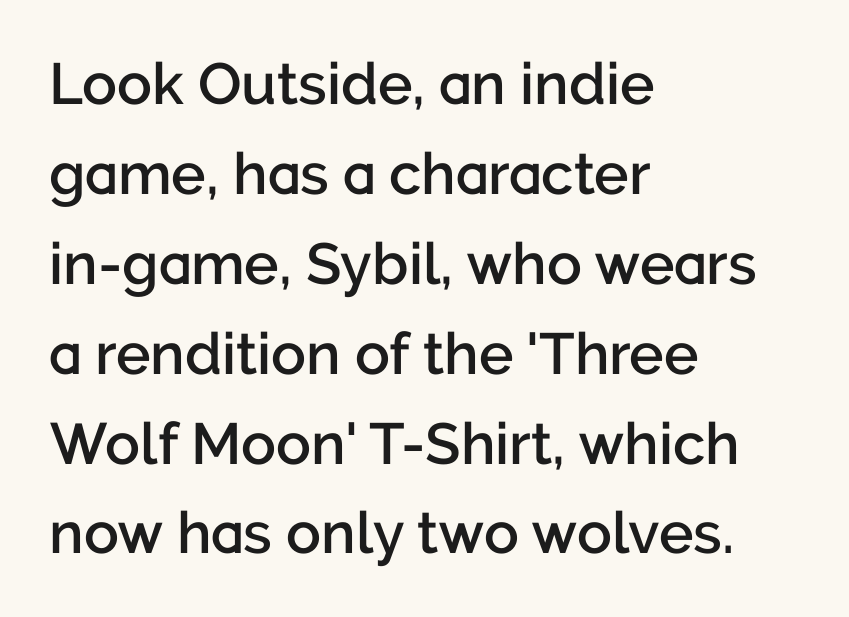
{"serif": "no", "italic": "no", "bold": "semi", "weight": "semibold", "width": "normal", "stroke_contrast": "low", "x_height": "medium", "monospaced": "no", "underline": "no", "align": "left", "line_spacing": "normal", "line_spacing_ratio": 1.55, "letter_spacing": "normal", "letter_spacing_em": 0.0, "glyph_px": 58}
